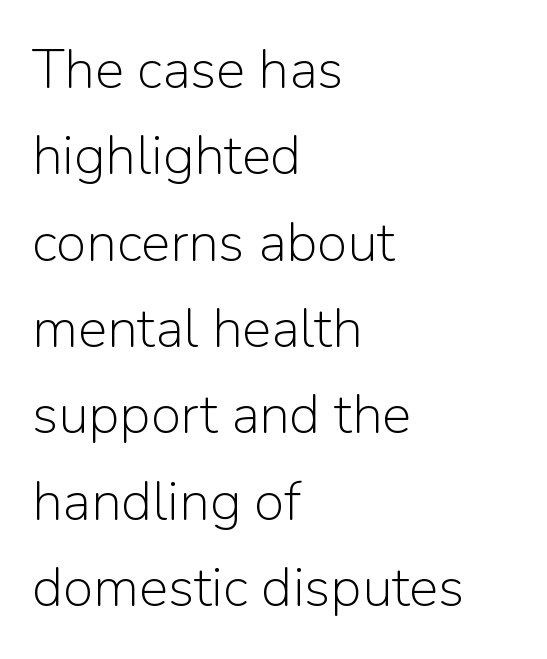
The characters display no serif detailing; their extremities are plain. Quick note: underline off. When letters stand straight like this, we call the style roman or upright. This sample is left-justified, so line endings fall wherever the words run out. The designer left line spacing at the default.
